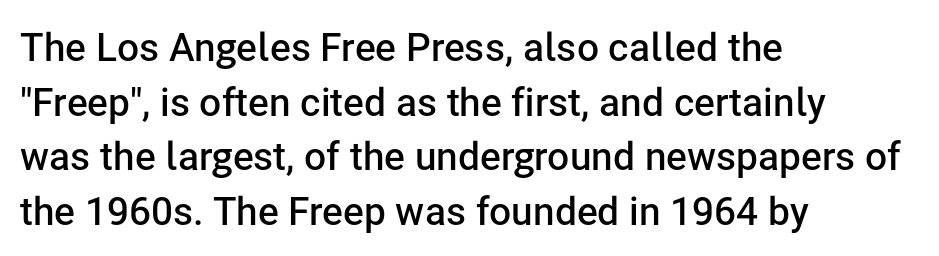
The image shows 39 px semibold sans-serif type, upright; set left-aligned, normal line spacing (1.4x), normal letter spacing, not underlined; low stroke contrast and a medium x-height.
